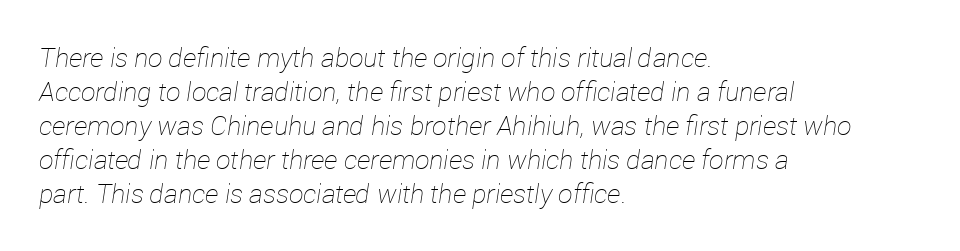
Summary of weight: not heavy and not bold. The gaps between neighbouring characters are ordinary and unremarkable. Lines of text with bare space underneath. The block of text has a typical density, with ordinary space between rows. Characters are canted at an angle relative to the baseline's perpendicular.
